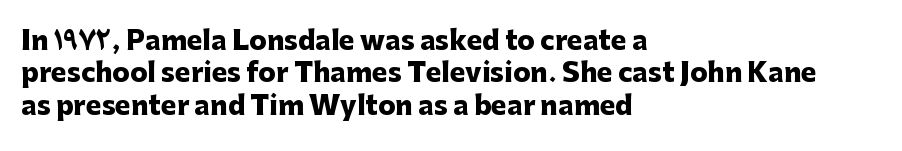
{"italic": "no", "bold": "yes", "underline": "no", "align": "left", "line_spacing": "normal", "line_spacing_ratio": 1.25, "letter_spacing": "normal", "letter_spacing_em": 0.0, "glyph_px": 26}
